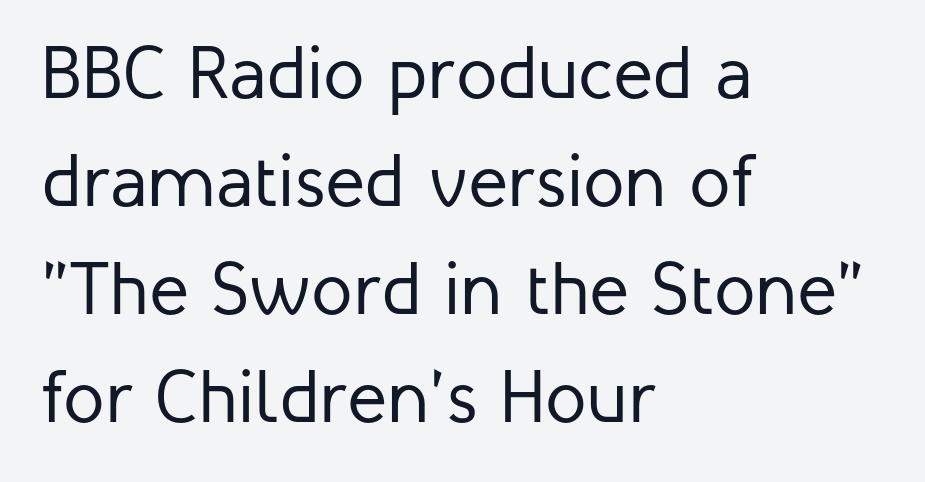
{"serif": "no", "italic": "no", "bold": "no", "weight": "regular", "width": "normal", "stroke_contrast": "low", "x_height": "medium", "monospaced": "no", "underline": "no", "align": "left", "line_spacing": "normal", "line_spacing_ratio": 1.44, "letter_spacing": "normal", "letter_spacing_em": 0.0, "glyph_px": 75}
